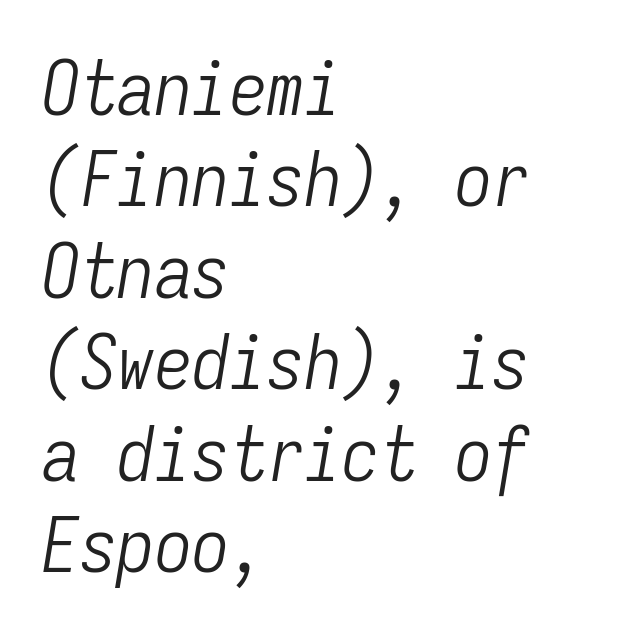
Q: Is the text bold? A: No.
Q: Is the text italic (slanted)? A: Yes, it leans right by about 9 degrees.
Q: Is the text underlined? A: No.
Q: How is the paragraph aligned? A: Left-aligned.
Q: Is the spacing between letters normal or unusually wide? A: Normal.
Q: Width (condensed, normal, or wide)? A: Condensed.
Q: Stroke contrast? A: Low.
Q: x-height? A: Medium.
Q: Monospaced? A: Yes.
